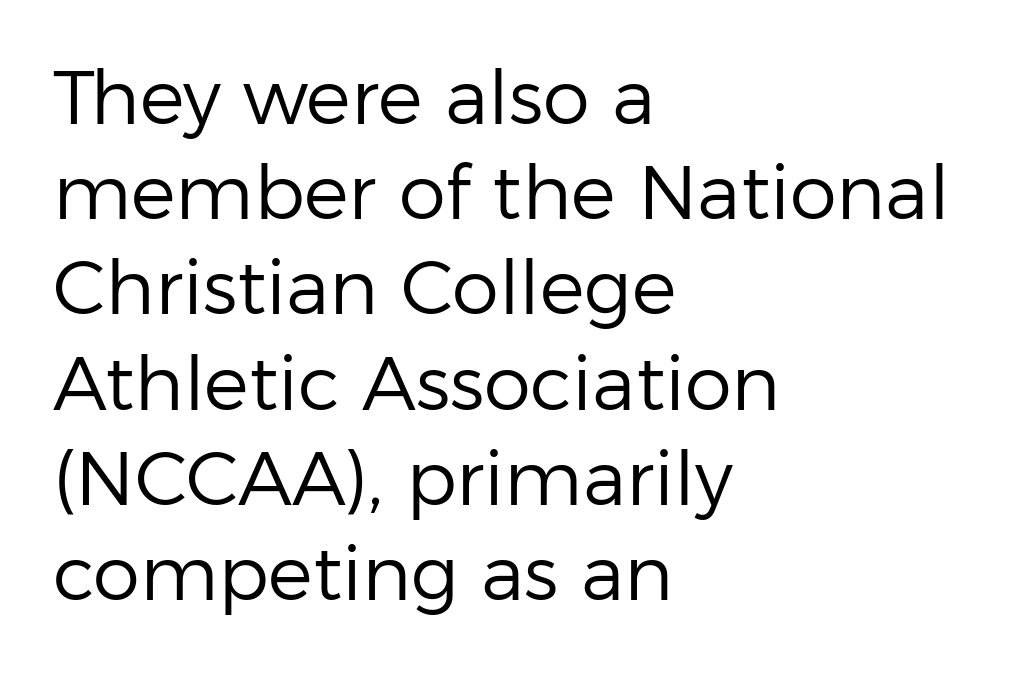
{"serif": "no", "italic": "no", "bold": "no", "weight": "regular", "width": "normal", "stroke_contrast": "low", "x_height": "medium", "monospaced": "no", "underline": "no", "align": "left", "line_spacing": "normal", "line_spacing_ratio": 1.27, "letter_spacing": "normal", "letter_spacing_em": 0.0, "glyph_px": 75}
